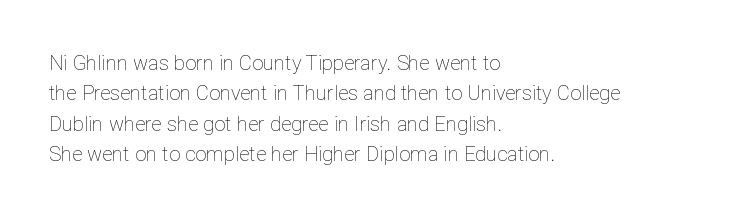
{"italic": "no", "bold": "no", "underline": "no", "align": "left", "line_spacing": "normal", "line_spacing_ratio": 1.52, "letter_spacing": "normal", "letter_spacing_em": 0.0, "glyph_px": 20}
